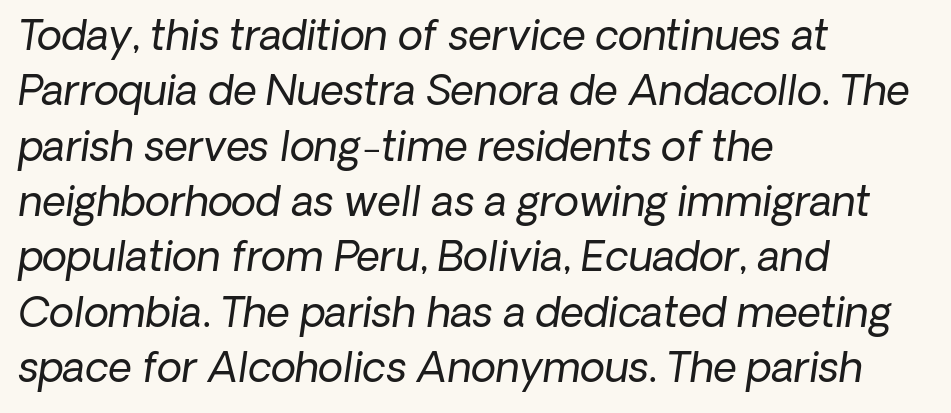
These lines are rendered in a variable-pitch font. Weight: not bold — regular or lighter. Italic? Definitely — the glyphs are oblique. The strip under each line holds only bare page. This rendering uses left alignment, leaving the right contour irregular. The letterforms sit shoulder to shoulder at normal distance.
